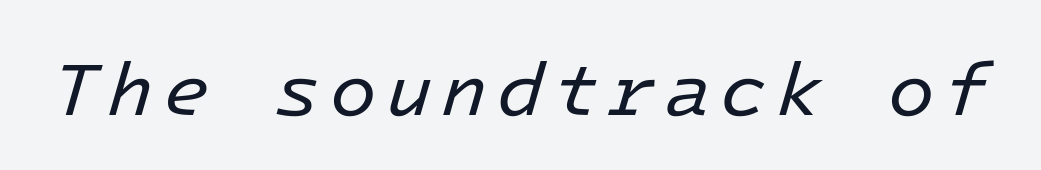
Emphasis-style slanted type is in use. The face looks like a standard text weight, possibly lighter. The words here are not underlined. Is this a fixed-width face? Yes — each glyph sits in an identical cell.
